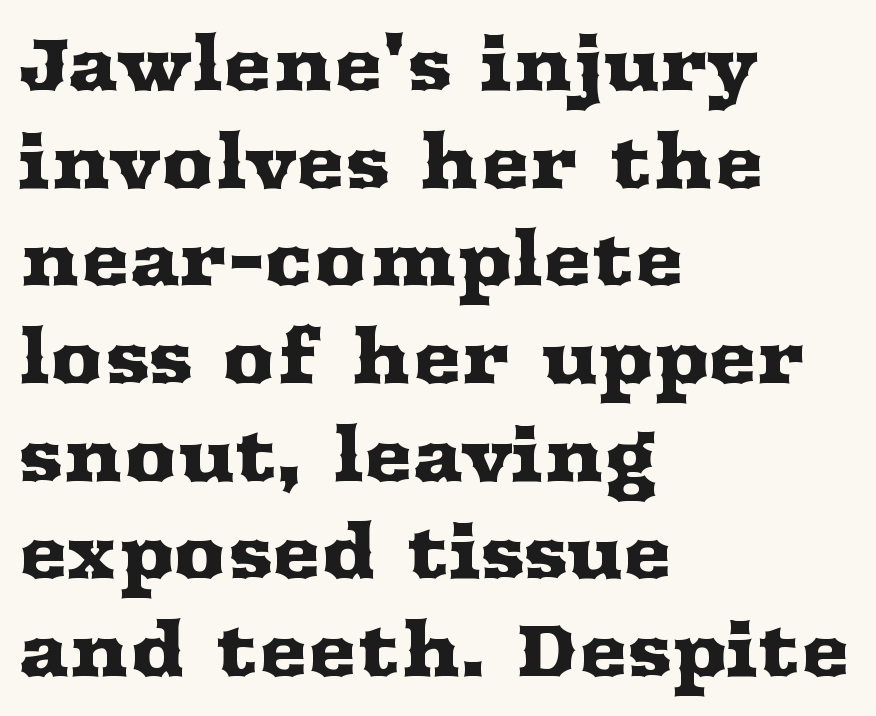
Q: Is the text italic (slanted)? A: No, it is upright.
Q: Is the typeface a serif or a sans-serif typeface? A: Serif.
Q: Is the text underlined? A: No.
Q: How is the paragraph aligned? A: Left-aligned.
Q: Is the spacing between letters normal or unusually wide? A: Normal.
Q: Is the spacing between lines tight, normal or loose? A: Normal.
Q: Width (condensed, normal, or wide)? A: Wide.
Q: Stroke contrast? A: Medium.
Q: x-height? A: Medium.
Q: Monospaced? A: No.
